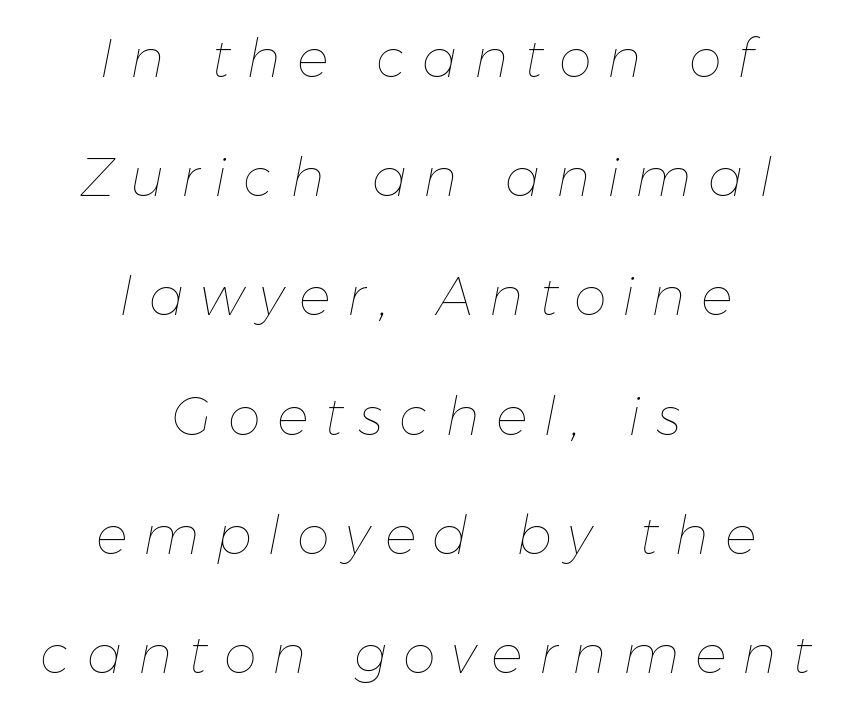
{"italic": "yes", "lean": "right", "slant_degrees": 11, "bold": "no", "weight": "thin", "width": "normal", "stroke_contrast": "low", "x_height": "medium", "monospaced": "no", "underline": "no", "align": "center", "line_spacing": "loose", "line_spacing_ratio": 2.25, "letter_spacing": "wide", "letter_spacing_em": 0.3, "glyph_px": 53}
